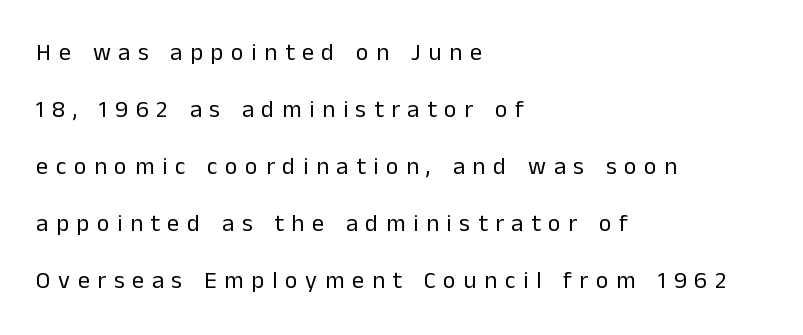
Each stroke keeps to a modest, everyday thickness or less. A roman cut, with each character standing at attention. The area under the type is left untouched. The passage shown has open, widely tracked lettering throughout.
